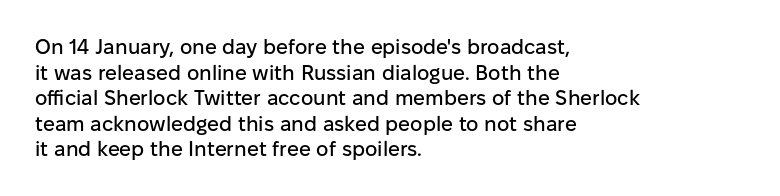
Line beginnings align vertically; line endings do not. Posture: vertical. A typesetter would call this zero additional tracking. The baseline area is clear.
